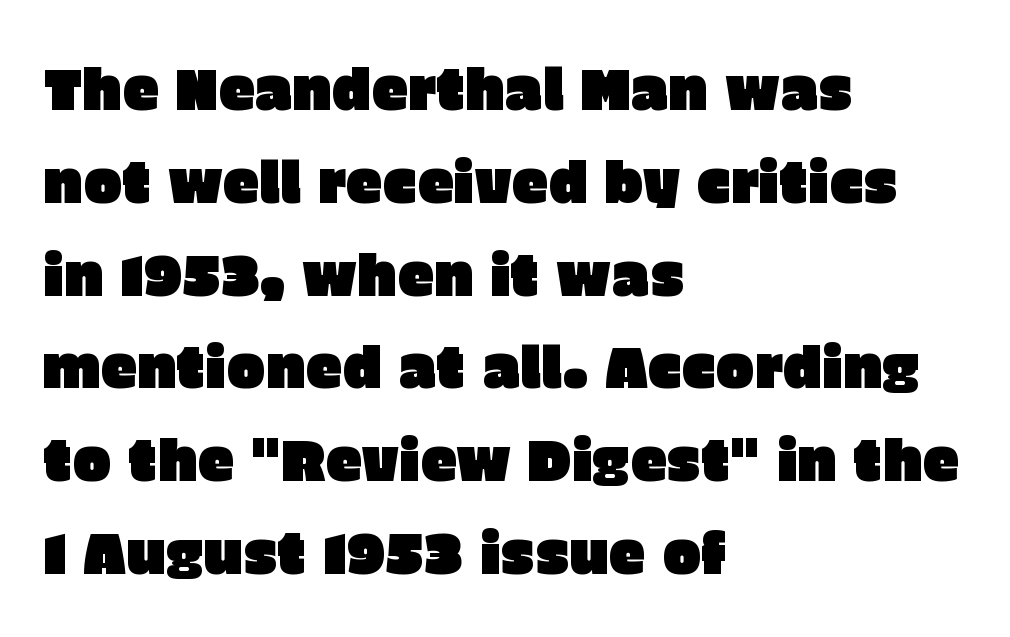
Note the varied advance widths — an 'i' is clearly narrower than an 'm'. Horizontally, the lines are justified to the leading edge only. Letters rest on an invisible, unmarked baseline. Italic? Not at all — the glyphs are vertical. Evenly set lines give the paragraph a standard silhouette.
